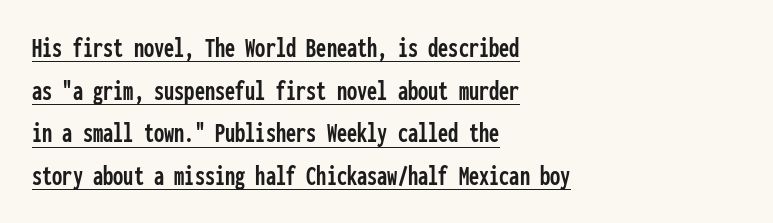
Posture: upright roman. Students, note that the glyphs here touch the page at normal intervals. Check the space under the baseline: a stroke is drawn there. Regarding serifs, this sample does without them. The ragged edge is on the right, which tells us the setting is flush left.
